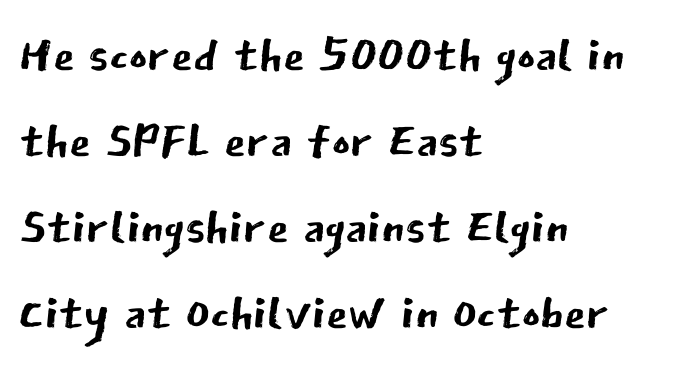
{"serif": "no", "italic": "no", "bold": "no", "weight": "regular", "width": "normal", "stroke_contrast": "low", "x_height": "medium", "monospaced": "no", "underline": "no", "align": "left", "line_spacing_ratio": 1.23, "letter_spacing": "normal", "letter_spacing_em": 0.0, "glyph_px": 70}
